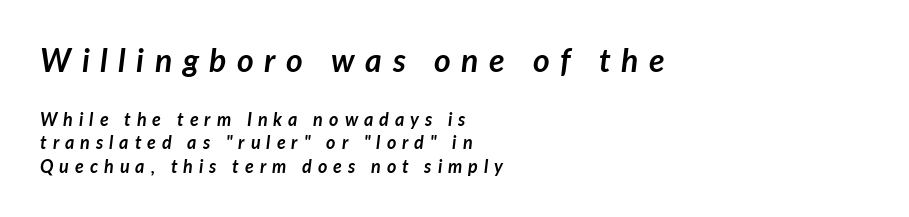
The block sitting higher on the canvas is the one with enlarged characters. Notice how the stems are inclined rather than vertical — that's the hallmark of italics. This sample uses expanded letter spacing, leaving extra air between glyphs. The string is rendered with underlining switched off. Each line starts at the same left margin while the right side varies. Is the type bold? Yes — the strokes are clearly thick and heavy.
